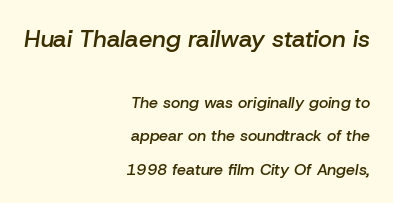
The image shows 24 px text type, italic (leaning right); set right-aligned, loose line spacing (2.08x), normal letter spacing, not underlined; the first (top) block is 1.5x larger.
